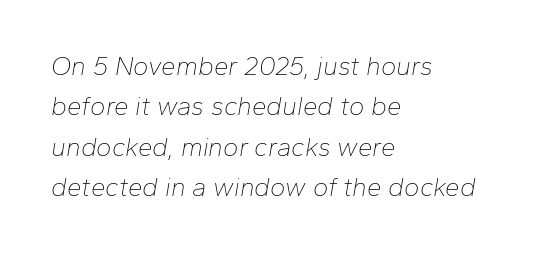
The rendering uses a moderate line-height, typical for paragraphs. Bold? No — there's no thickening of the strokes. If you drew a line through each stem, it would be angled. Reading down the block, your eye returns to a fixed left position each line.
